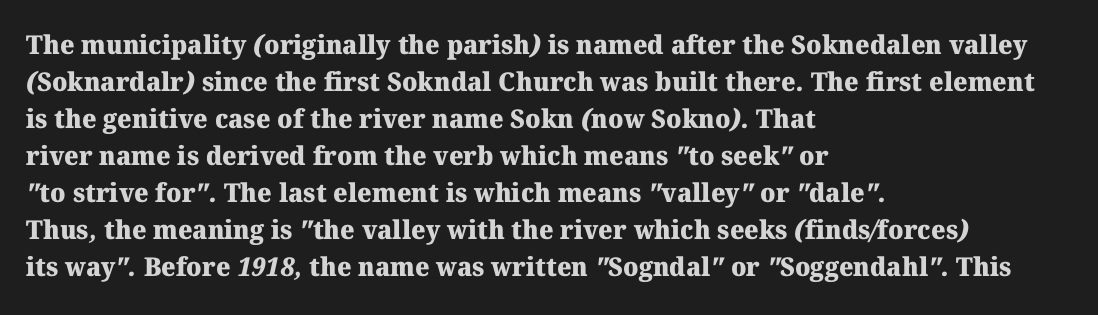
{"bold": "yes", "underline": "no", "align": "left", "line_spacing": "normal", "line_spacing_ratio": 1.42, "letter_spacing": "normal", "letter_spacing_em": 0.0, "glyph_px": 26}
